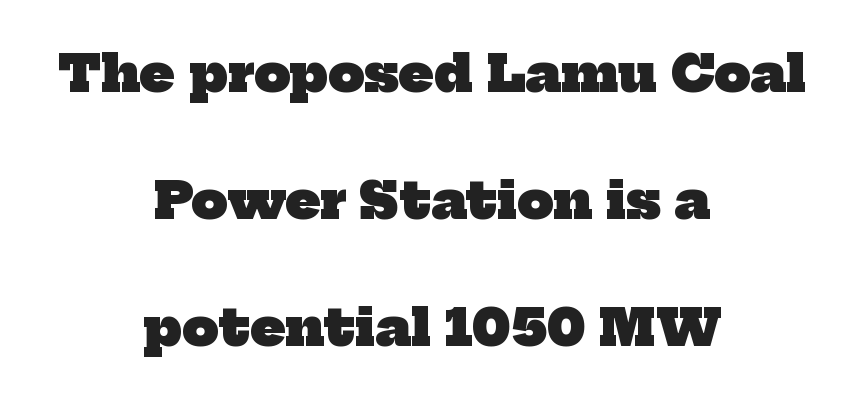
The image shows 51 px heavy serif type; set centered, loose line spacing (2.49x), normal letter spacing, not underlined; low stroke contrast and a medium x-height.
